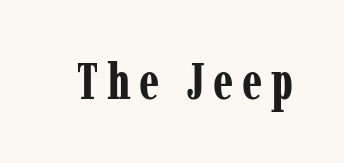
Descenders hang freely into open space. Does the weight exceed regular? Yes, all the way to bold. Little horizontal feet cap the strokes, marking this as serif type. Nope, not italic — everything's standing straight. The letters advance in unequal steps, a hallmark of proportional type.
